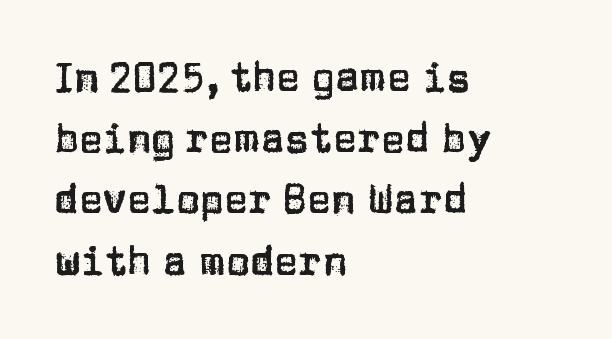
Q: Is the text italic (slanted)? A: No, it is upright.
Q: Is the typeface a serif or a sans-serif typeface? A: Sans-serif.
Q: Is the text underlined? A: No.
Q: How is the paragraph aligned? A: Left-aligned.
Q: Is the spacing between letters normal or unusually wide? A: Normal.
Q: Is the spacing between lines tight, normal or loose? A: Normal.
Q: Width (condensed, normal, or wide)? A: Normal.
Q: Stroke contrast? A: Low.
Q: x-height? A: Large.
Q: Monospaced? A: No.
